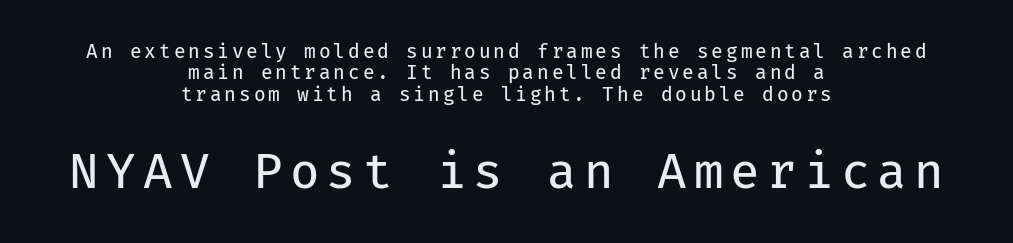
Q: Is the text bold? A: No.
Q: Is the text italic (slanted)? A: No, it is upright.
Q: Is the typeface a serif or a sans-serif typeface? A: Sans-serif.
Q: Is the text underlined? A: No.
Q: How is the paragraph aligned? A: Centered.
Q: Is the spacing between lines tight, normal or loose? A: Tight.
Q: Which block of text is set in a larger size, the first (top) or the second (bottom)? A: The second (bottom) one.
Q: Width (condensed, normal, or wide)? A: Normal.
Q: Stroke contrast? A: Low.
Q: x-height? A: Medium.
Q: Monospaced? A: Yes.
